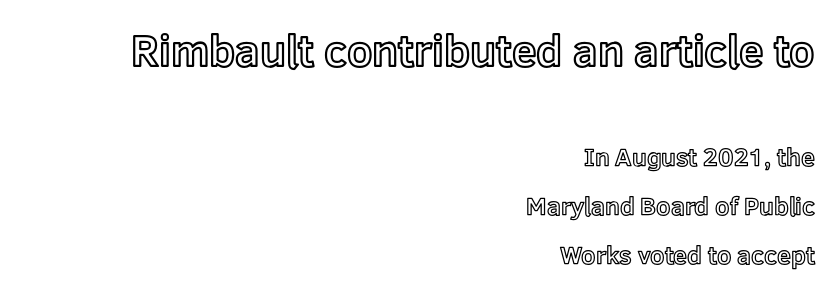
{"italic": "no", "width": "normal", "x_height": "medium", "monospaced": "no", "underline": "no", "align": "right", "line_spacing": "loose", "line_spacing_ratio": 1.96, "letter_spacing": "normal", "letter_spacing_em": 0.0, "larger_block": "first", "size_ratio": 1.76, "glyph_px": 44}
